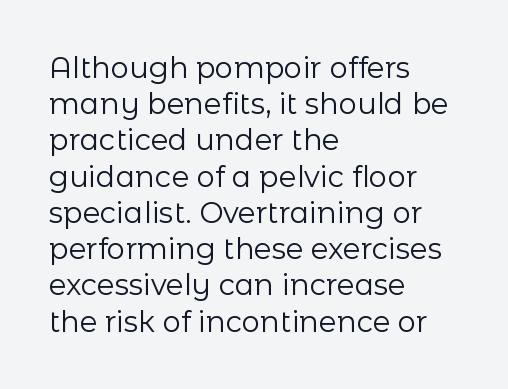
The image shows 29 px regular-weight sans-serif type, upright; set left-aligned, normal line spacing (1.25x), normal letter spacing, not underlined; low stroke contrast and a medium x-height.
